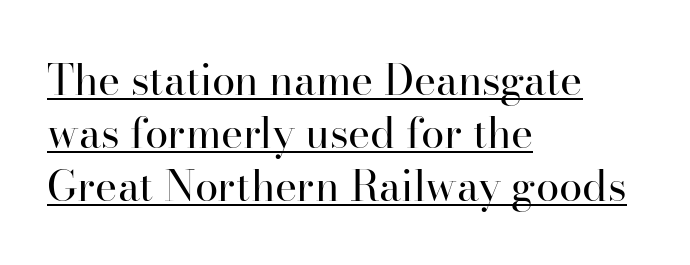
The image shows 42 px regular-weight serif type, upright; set left-aligned, normal line spacing (1.26x), normal letter spacing, underlined; high stroke contrast and a small x-height.
